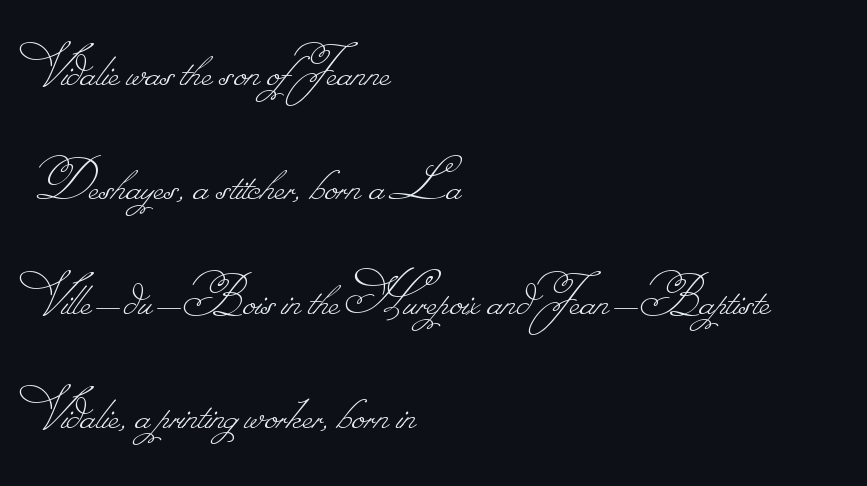
The image shows 58 px thin type; set left-aligned, loose line spacing (1.97x), normal letter spacing, not underlined; low stroke contrast.
